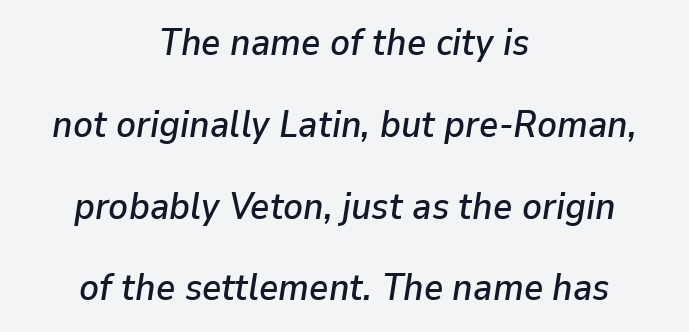
The setting favours the middle, as headings and verse often do. The face used here is proportionally spaced, like ordinary book or web type. An italicized treatment has been applied to the whole sample. Letter spacing: default. Loosely led — the rows are spread out. No word sits above an underline.
